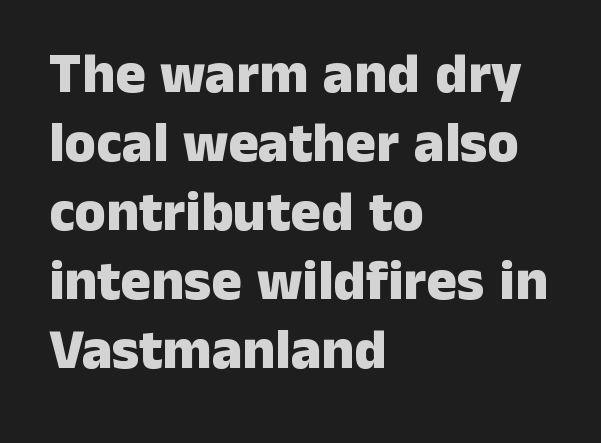
{"serif": "no", "italic": "no", "bold": "yes", "weight": "heavy", "width": "normal", "stroke_contrast": "low", "x_height": "medium", "monospaced": "no", "underline": "no", "align": "left", "line_spacing_ratio": 1.21, "letter_spacing": "normal", "letter_spacing_em": 0.0, "glyph_px": 57}
